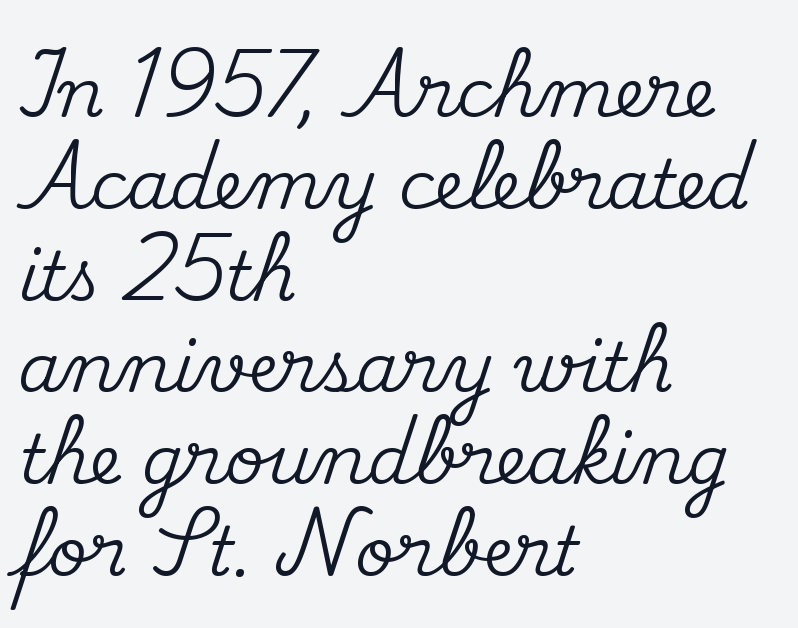
Glyph-to-glyph distance matches everyday printed text. This block has exactly the height ordinary leading produces. The font family rendered here belongs to the serif group. The gap between lines stays unmarked. Note the varied advance widths — an 'i' is clearly narrower than an 'm'.
